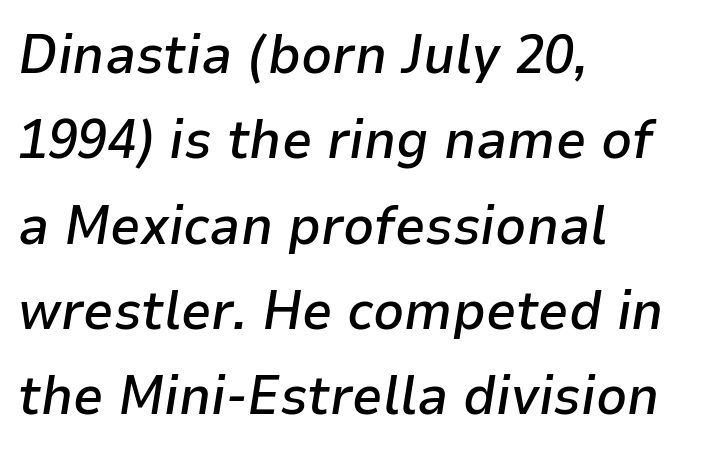
Q: Is the text bold? A: Semi-bold.
Q: Is the text italic (slanted)? A: Yes, it leans right by about 9 degrees.
Q: Is the text underlined? A: No.
Q: How is the paragraph aligned? A: Left-aligned.
Q: Is the spacing between letters normal or unusually wide? A: Normal.
Q: Is the spacing between lines tight, normal or loose? A: Normal.
Q: Width (condensed, normal, or wide)? A: Normal.
Q: Stroke contrast? A: Low.
Q: x-height? A: Medium.
Q: Monospaced? A: No.
